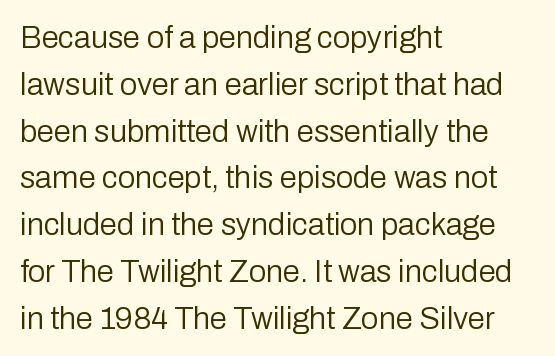
The image shows 31 px regular-weight sans-serif type, upright; set left-aligned, normal line spacing (1.51x), normal letter spacing, not underlined; low stroke contrast and a medium x-height.
